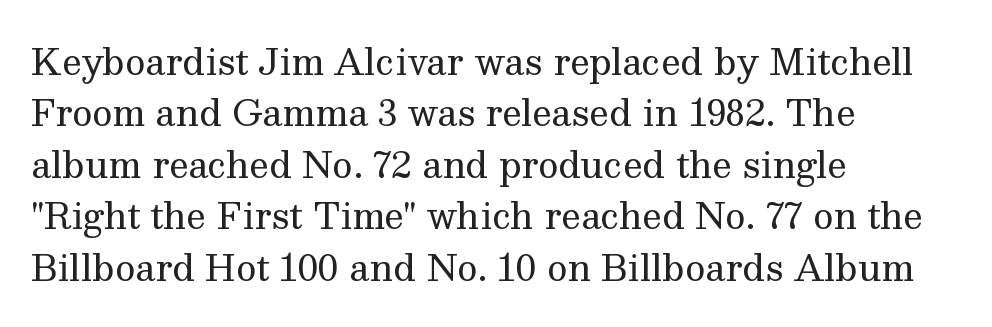
{"serif": "yes", "italic": "no", "bold": "no", "weight": "regular", "width": "normal", "stroke_contrast": "medium", "x_height": "medium", "monospaced": "no", "underline": "no", "align": "left", "line_spacing": "normal", "line_spacing_ratio": 1.47, "letter_spacing": "normal", "letter_spacing_em": 0.0, "glyph_px": 35}
